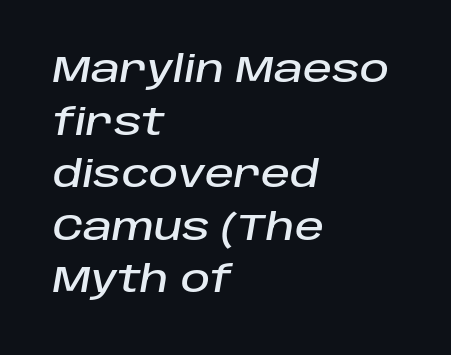
Q: Is the text italic (slanted)? A: Yes, it leans right by about 10 degrees.
Q: Is the text underlined? A: No.
Q: How is the paragraph aligned? A: Left-aligned.
Q: Is the spacing between letters normal or unusually wide? A: Normal.
Q: Is the spacing between lines tight, normal or loose? A: Normal.
Q: Width (condensed, normal, or wide)? A: Normal.
Q: Stroke contrast? A: Low.
Q: x-height? A: Large.
Q: Monospaced? A: No.
